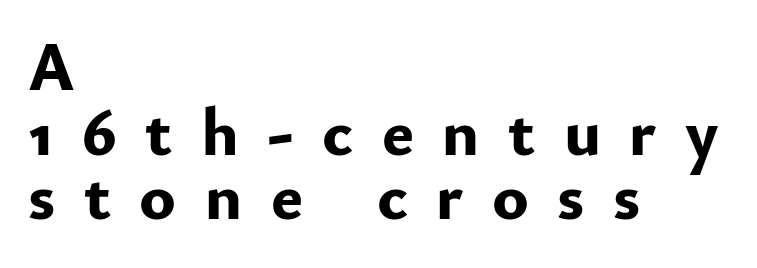
Q: Is the text bold? A: Yes.
Q: Is the text italic (slanted)? A: No, it is upright.
Q: Is the typeface a serif or a sans-serif typeface? A: Sans-serif.
Q: Is the text underlined? A: No.
Q: How is the paragraph aligned? A: Left-aligned.
Q: Is the spacing between letters normal or unusually wide? A: Unusually wide.
Q: Is the spacing between lines tight, normal or loose? A: Tight.
Q: Width (condensed, normal, or wide)? A: Normal.
Q: Stroke contrast? A: Low.
Q: x-height? A: Small.
Q: Monospaced? A: No.
